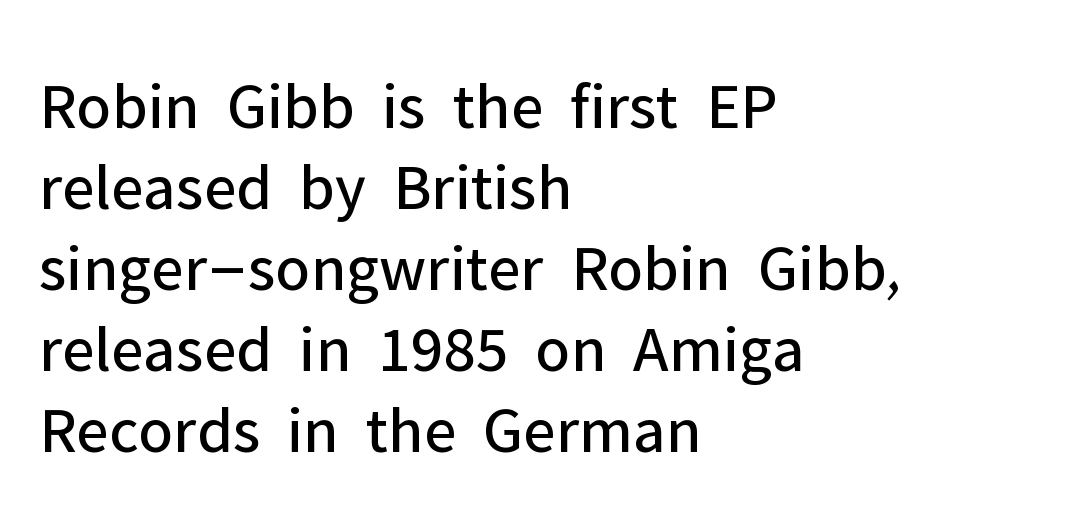
{"serif": "no", "italic": "no", "bold": "no", "weight": "regular", "width": "normal", "stroke_contrast": "low", "x_height": "medium", "monospaced": "no", "underline": "no", "align": "left", "line_spacing_ratio": 1.21, "letter_spacing": "normal", "letter_spacing_em": 0.0, "glyph_px": 67}
